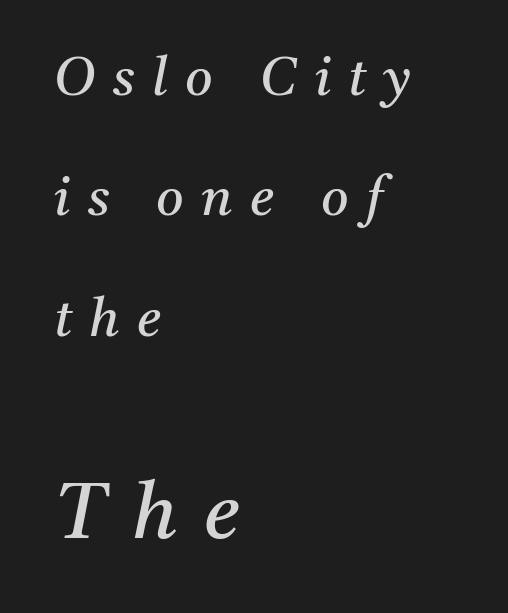
Is the block centered? No — it sits flush against the left margin. If you drew a line through each stem, it would be angled. Here the designer chose a conventional face with non-uniform glyph widths. Someone cranked the tracking dial way up on this one.
